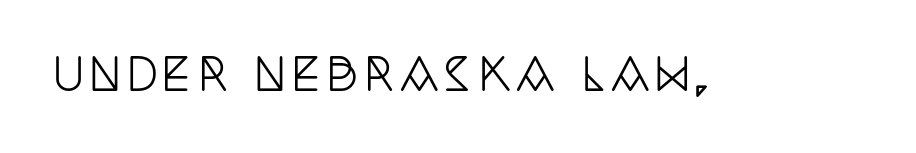
Q: Is the text italic (slanted)? A: No, it is upright.
Q: Is the typeface a serif or a sans-serif typeface? A: Serif.
Q: Is the text underlined? A: No.
Q: Width (condensed, normal, or wide)? A: Condensed.
Q: Stroke contrast? A: Low.
Q: x-height? A: Large.
Q: Monospaced? A: No.
